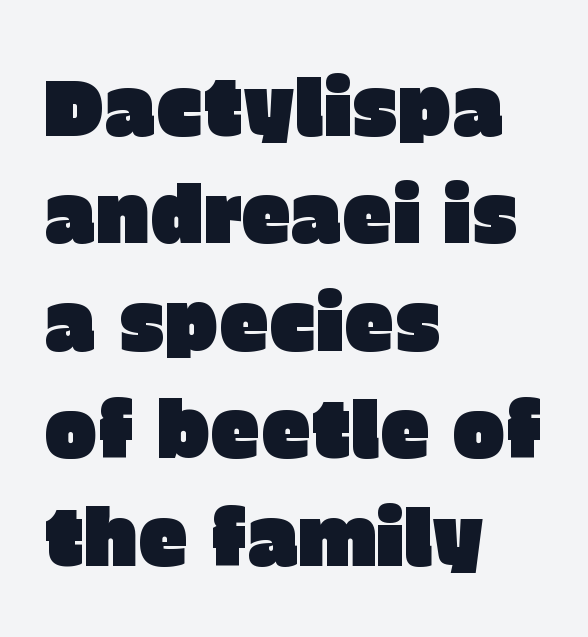
{"serif": "no", "italic": "no", "width": "normal", "stroke_contrast": "low", "x_height": "large", "monospaced": "no", "underline": "no", "align": "left", "line_spacing": "normal", "line_spacing_ratio": 1.36, "letter_spacing": "normal", "letter_spacing_em": 0.0, "glyph_px": 79}
